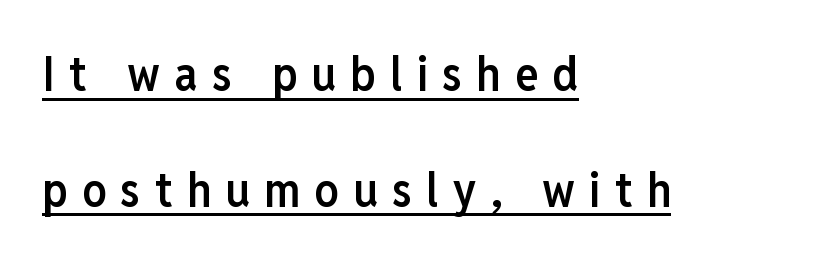
{"serif": "no", "italic": "no", "bold": "semi", "weight": "semibold", "width": "condensed", "stroke_contrast": "low", "x_height": "medium", "monospaced": "no", "underline": "yes", "align": "left", "line_spacing": "loose", "line_spacing_ratio": 2.41, "letter_spacing": "wide", "letter_spacing_em": 0.3, "glyph_px": 48}
